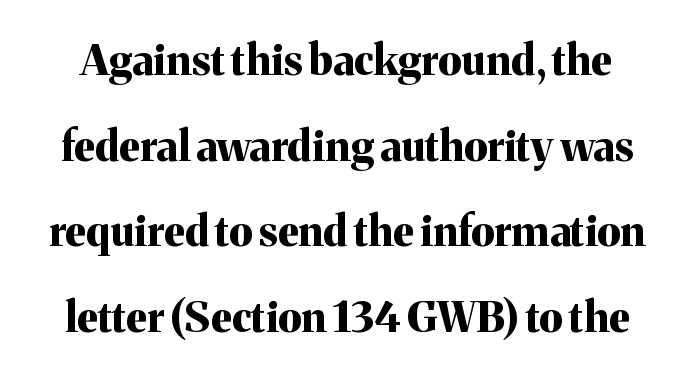
Q: Is the text bold? A: Yes.
Q: Is the text italic (slanted)? A: No, it is upright.
Q: Is the typeface a serif or a sans-serif typeface? A: Serif.
Q: Is the text underlined? A: No.
Q: Is the spacing between letters normal or unusually wide? A: Normal.
Q: Is the spacing between lines tight, normal or loose? A: Loose.
Q: Width (condensed, normal, or wide)? A: Normal.
Q: Stroke contrast? A: Medium.
Q: x-height? A: Medium.
Q: Monospaced? A: No.
